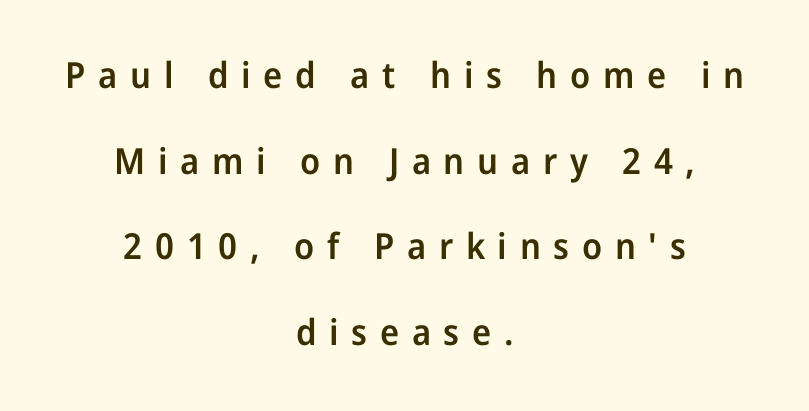
The rendering uses natural spacing where letterforms have individual widths. The letters stand straight up with perfectly vertical stems. Is the type bold? Partly — it's a semibold, heavier than regular but not fully bold. Is there much room between lines? Yes — plenty of vertical air separates them.
